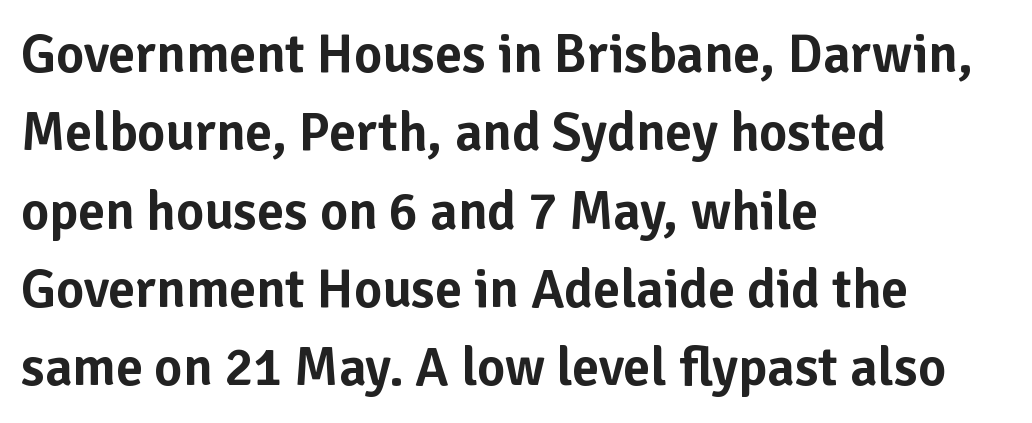
{"serif": "no", "italic": "no", "width": "normal", "stroke_contrast": "low", "x_height": "medium", "monospaced": "no", "underline": "no", "align": "left", "line_spacing": "normal", "line_spacing_ratio": 1.45, "letter_spacing": "normal", "letter_spacing_em": 0.0, "glyph_px": 54}
